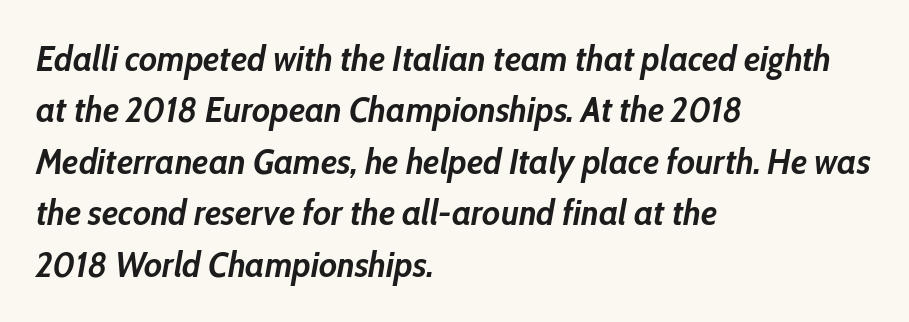
These lines keep a tight, regular rhythm from letter to letter. Stroke thickness is high; the sample reads as a true bold. When letters slant like this, we call the style italic. Underlining? Definitely not there.
